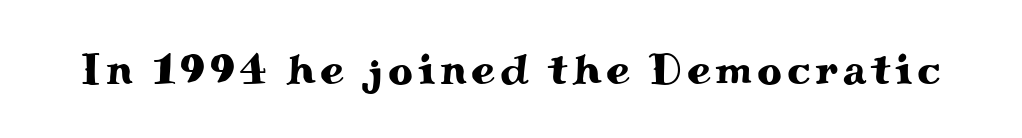
Only glyphs here, with clear space below each row. The lettering holds an erect, upright posture throughout. Do the characters align in a grid? No, the font is proportional. Check where the strokes stop: tiny serifs finish them off.
